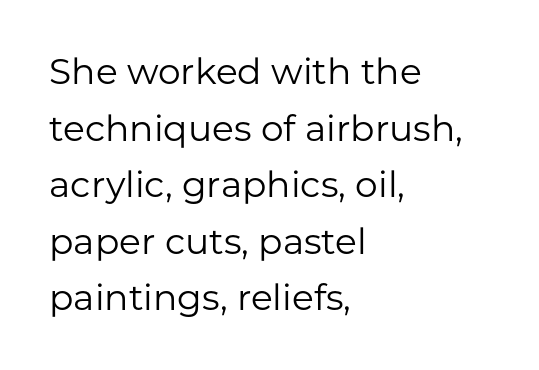
{"serif": "no", "italic": "no", "bold": "no", "weight": "regular", "width": "normal", "stroke_contrast": "low", "x_height": "medium", "monospaced": "no", "underline": "no", "align": "left", "line_spacing": "normal", "line_spacing_ratio": 1.57, "letter_spacing": "normal", "letter_spacing_em": 0.0, "glyph_px": 36}
